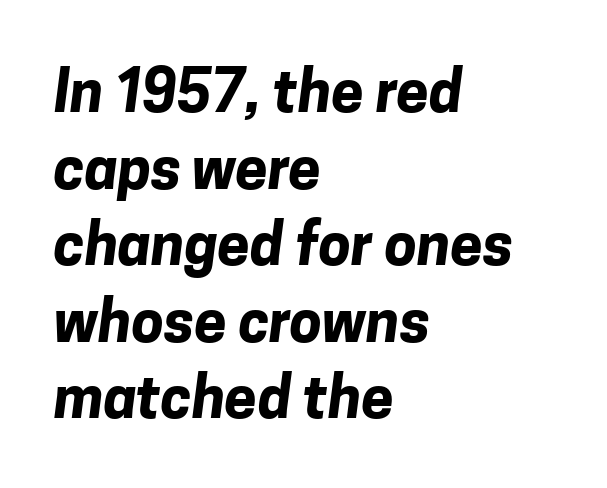
{"serif": "no", "bold": "yes", "weight": "bold", "width": "normal", "stroke_contrast": "low", "x_height": "medium", "monospaced": "no", "underline": "no", "align": "left", "line_spacing": "normal", "line_spacing_ratio": 1.32, "letter_spacing": "normal", "letter_spacing_em": 0.0, "glyph_px": 58}
